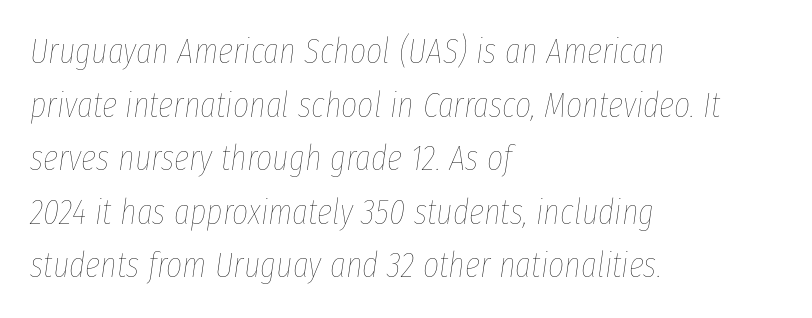
The image shows 35 px thin, condensed type, italic (leaning right); set left-aligned, normal line spacing (1.53x), normal letter spacing, not underlined; low stroke contrast and a medium x-height.
